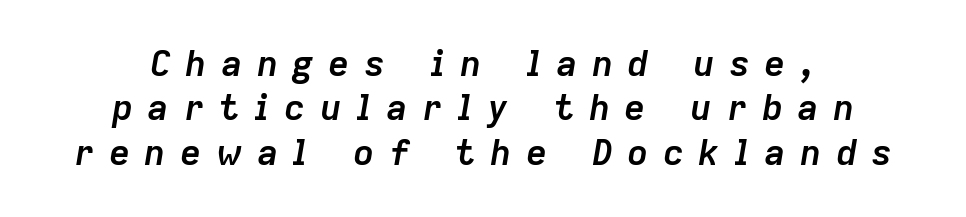
Q: Is the text bold? A: Yes.
Q: Is the text italic (slanted)? A: Yes, it leans right by about 9 degrees.
Q: Is the text underlined? A: No.
Q: How is the paragraph aligned? A: Centered.
Q: Is the spacing between letters normal or unusually wide? A: Unusually wide.
Q: Width (condensed, normal, or wide)? A: Normal.
Q: Stroke contrast? A: Low.
Q: x-height? A: Medium.
Q: Monospaced? A: No.
